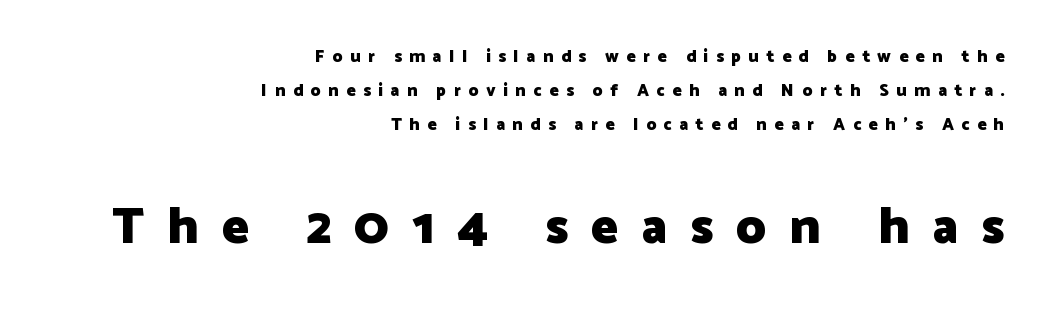
Q: Is the text bold? A: Yes.
Q: Is the text italic (slanted)? A: No, it is upright.
Q: Is the typeface a serif or a sans-serif typeface? A: Sans-serif.
Q: Is the text underlined? A: No.
Q: How is the paragraph aligned? A: Right-aligned.
Q: Is the spacing between letters normal or unusually wide? A: Unusually wide.
Q: Is the spacing between lines tight, normal or loose? A: Loose.
Q: Which block of text is set in a larger size, the first (top) or the second (bottom)? A: The second (bottom) one.
Q: Width (condensed, normal, or wide)? A: Normal.
Q: Stroke contrast? A: Low.
Q: x-height? A: Medium.
Q: Monospaced? A: No.
